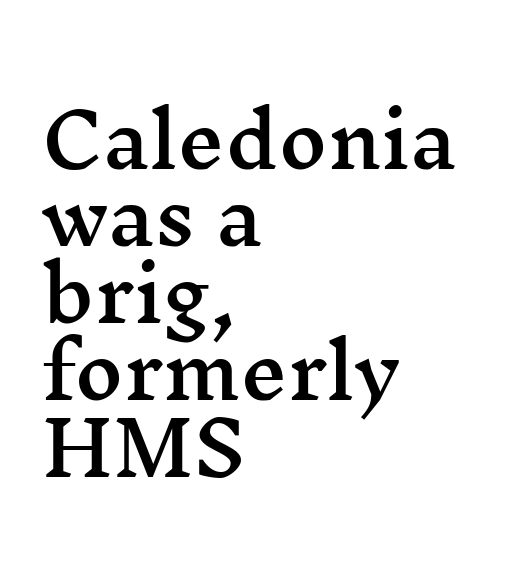
You could not count columns in this text — the font is proportionally spaced. The gap between lines stays unmarked. Characters follow at the spacing the type designer built in. To sum up the face: it has serifs. Characters remain perfectly vertical along every line. The designer dialed line spacing down below the default.
